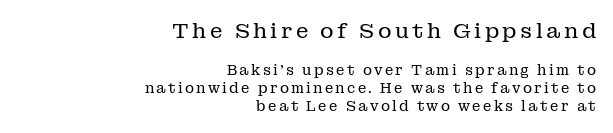
It's the straight-up-and-down kind of type. Visually the block forms a straight wall on the right and a jagged coastline on the left. The composition opens big and finishes small. Stroke mass is kept to a normal reading level or below. The baseline area is clear.
